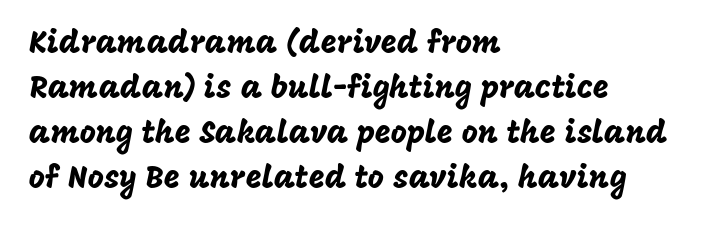
What's the leading like? Ordinary, nothing unusual. There is no visible air inserted between adjacent glyphs. These lines are composed in type without serifs. In CSS terms this would be text-align: left.
